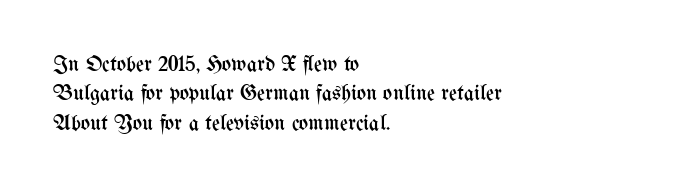
{"italic": "no", "bold": "no", "underline": "no", "align": "left", "line_spacing": "normal", "line_spacing_ratio": 1.34, "letter_spacing": "normal", "letter_spacing_em": 0.0, "glyph_px": 22}
